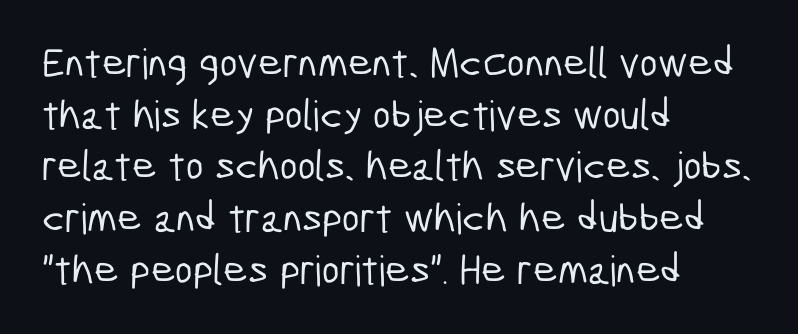
The lines in this sample share a left origin and differ only in where they stop. Spacing verdict: proportional, widths tailored to each character. The text was rendered using a sans face with plain stroke endings. Caption: standard tracking, unaltered. Unmarked baselines from the first word to the last.
